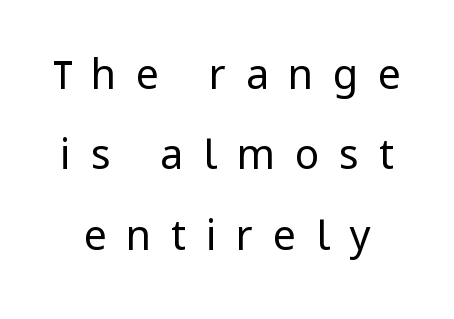
Q: Is the text bold? A: No.
Q: Is the text italic (slanted)? A: No, it is upright.
Q: Is the typeface a serif or a sans-serif typeface? A: Sans-serif.
Q: Is the text underlined? A: No.
Q: Is the spacing between letters normal or unusually wide? A: Unusually wide.
Q: Is the spacing between lines tight, normal or loose? A: Loose.
Q: Width (condensed, normal, or wide)? A: Normal.
Q: Stroke contrast? A: Low.
Q: x-height? A: Medium.
Q: Monospaced? A: No.
